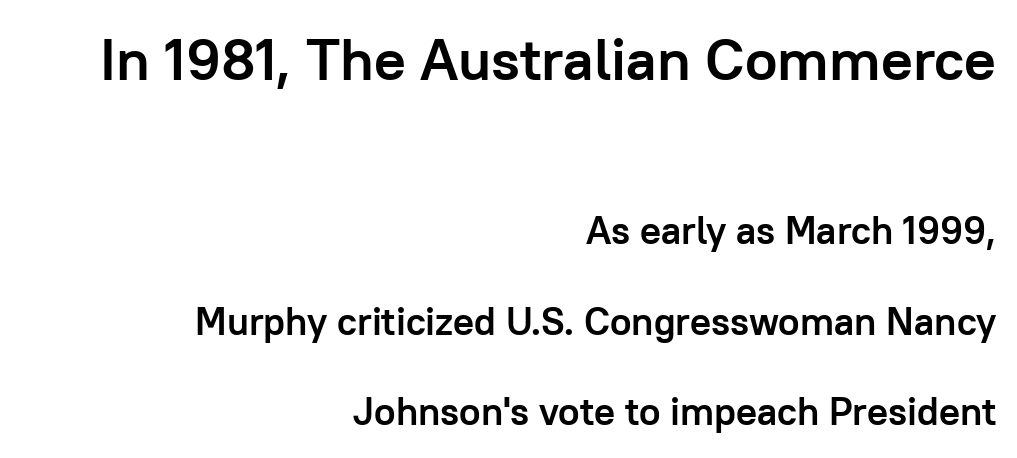
Compared with a flush-left layout, this one pins lines to the opposite, right side. Regarding serifs, this sample does without them. How are the letters spaced? Ordinarily, with no added tracking. The block of text is sparse from top to bottom, with ample space between rows.
